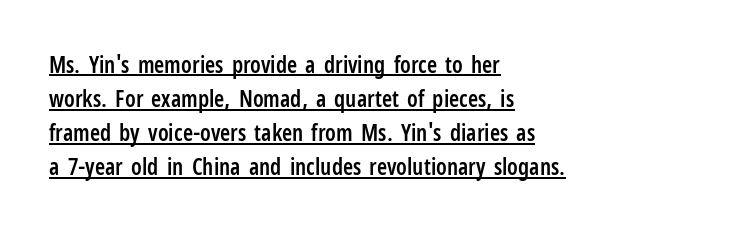
Q: Is the text bold? A: Semi-bold.
Q: Is the text italic (slanted)? A: No, it is upright.
Q: Is the text underlined? A: Yes.
Q: How is the paragraph aligned? A: Left-aligned.
Q: Is the spacing between letters normal or unusually wide? A: Normal.
Q: Is the spacing between lines tight, normal or loose? A: Normal.
